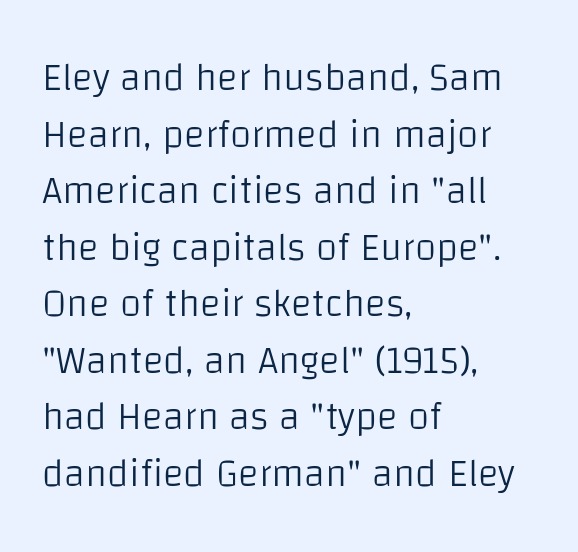
The image shows 39 px light sans-serif type, upright; set left-aligned, normal line spacing (1.45x), normal letter spacing, not underlined; low stroke contrast and a large x-height.
